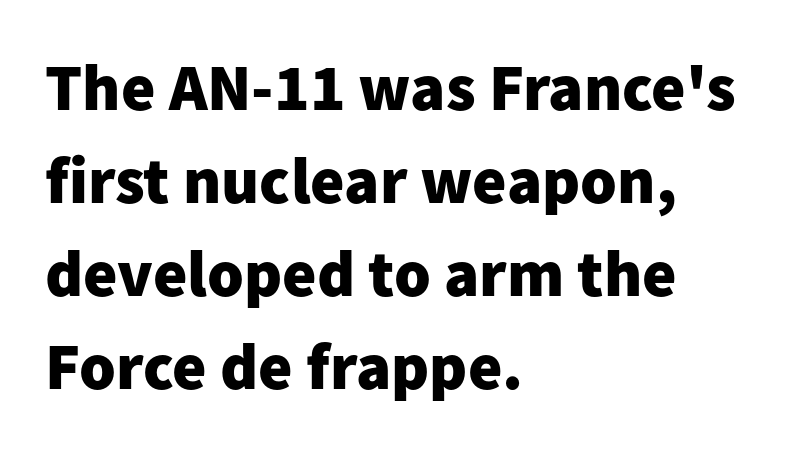
The image shows 66 px heavy sans-serif type, upright; set left-aligned, normal line spacing (1.41x), normal letter spacing, not underlined; low stroke contrast and a medium x-height.
